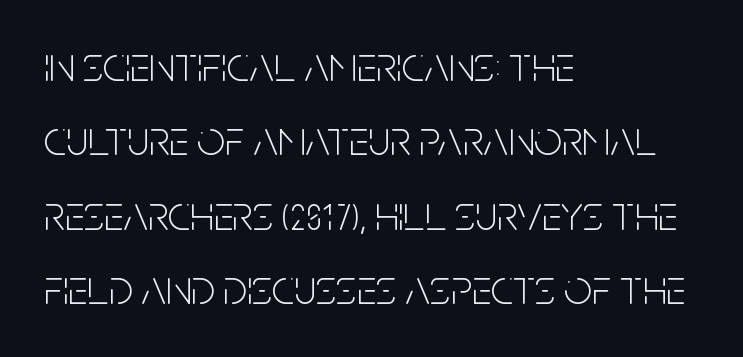
{"serif": "no", "italic": "no", "bold": "no", "weight": "light", "width": "condensed", "stroke_contrast": "low", "x_height": "large", "monospaced": "no", "underline": "no", "align": "left", "line_spacing": "normal", "line_spacing_ratio": 1.52, "letter_spacing": "normal", "letter_spacing_em": 0.0, "glyph_px": 49}
